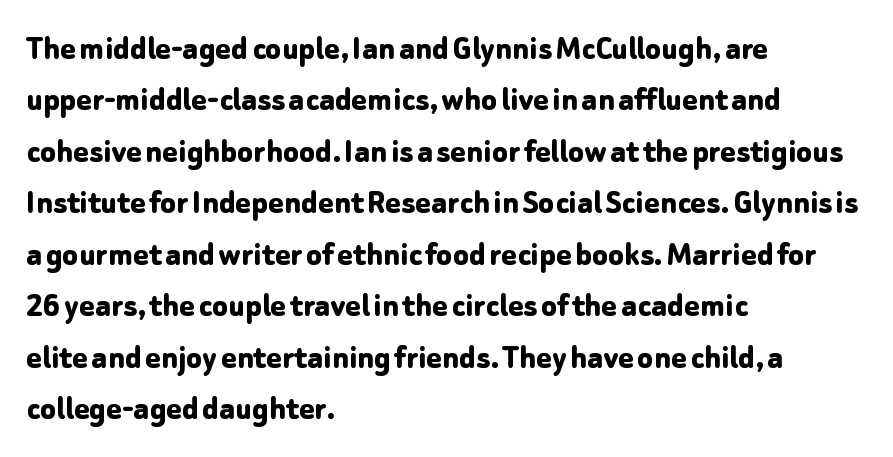
Q: Is the text bold? A: Yes.
Q: Is the text italic (slanted)? A: No, it is upright.
Q: Is the typeface a serif or a sans-serif typeface? A: Sans-serif.
Q: Is the text underlined? A: No.
Q: How is the paragraph aligned? A: Left-aligned.
Q: Is the spacing between letters normal or unusually wide? A: Normal.
Q: Is the spacing between lines tight, normal or loose? A: Normal.
Q: Width (condensed, normal, or wide)? A: Normal.
Q: Stroke contrast? A: Low.
Q: x-height? A: Medium.
Q: Monospaced? A: No.
